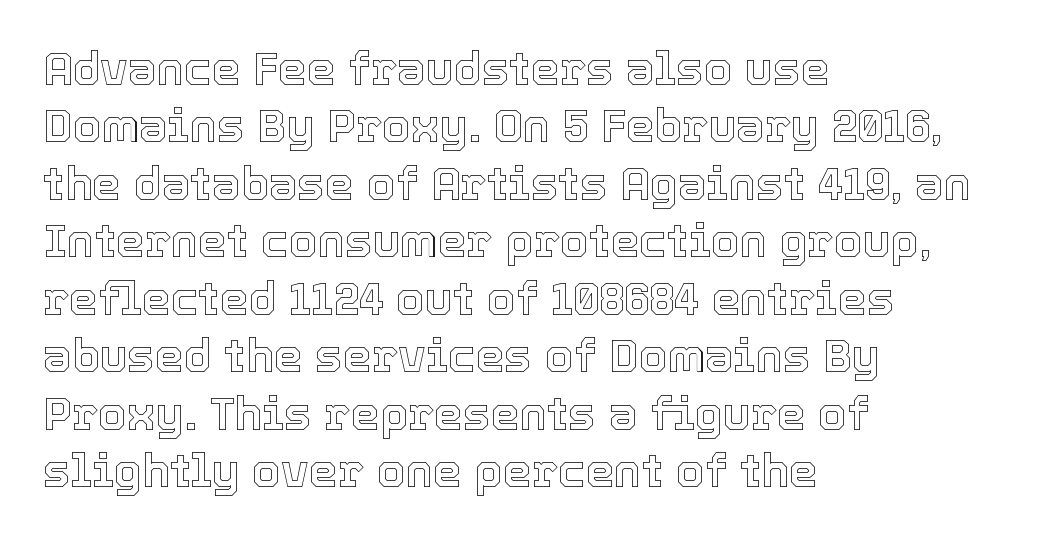
Q: Is the text italic (slanted)? A: No, it is upright.
Q: Is the text underlined? A: No.
Q: How is the paragraph aligned? A: Left-aligned.
Q: Is the spacing between letters normal or unusually wide? A: Normal.
Q: Is the spacing between lines tight, normal or loose? A: Normal.
Q: Width (condensed, normal, or wide)? A: Normal.
Q: x-height? A: Medium.
Q: Monospaced? A: No.
